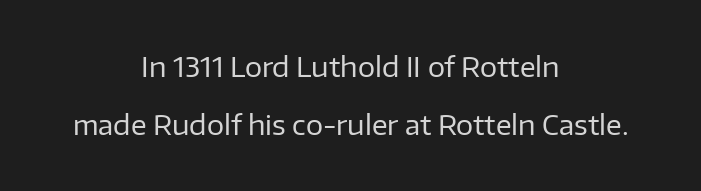
{"italic": "no", "bold": "no", "underline": "no", "align": "center", "line_spacing": "loose", "line_spacing_ratio": 2.16, "letter_spacing": "normal", "letter_spacing_em": 0.0, "glyph_px": 27}
